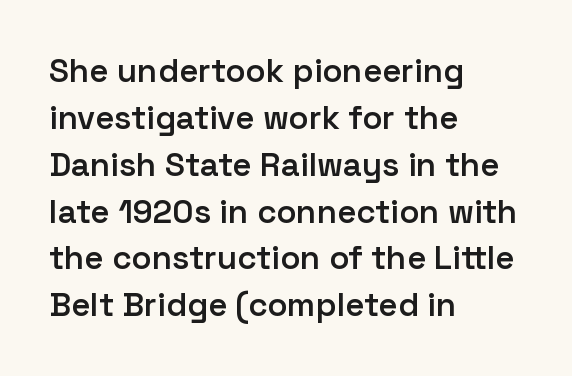
The image shows 33 px semibold sans-serif type, upright; set left-aligned, normal line spacing (1.42x), normal letter spacing, not underlined; low stroke contrast and a medium x-height.
